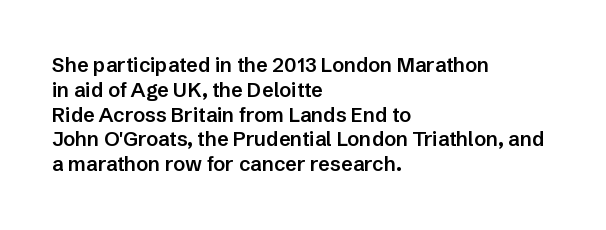
{"italic": "no", "bold": "semi", "underline": "no", "align": "left", "line_spacing_ratio": 1.24, "letter_spacing": "normal", "letter_spacing_em": 0.0, "glyph_px": 20}
